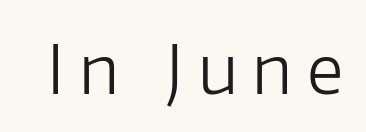
{"serif": "no", "italic": "no", "bold": "no", "weight": "light", "width": "normal", "stroke_contrast": "low", "x_height": "medium", "monospaced": "no", "underline": "no", "letter_spacing": "wide", "letter_spacing_em": 0.21, "glyph_px": 68}
